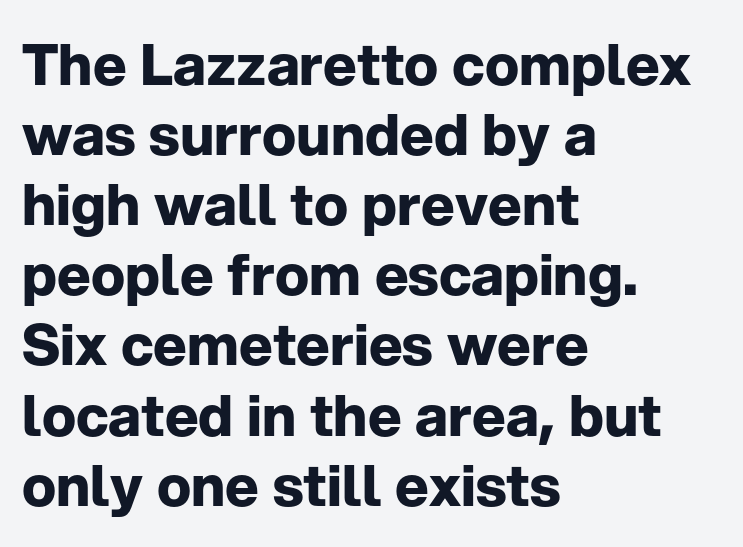
No feet cap the strokes, marking this as sans-serif type. The gaps between neighbouring characters are ordinary and unremarkable. It's the straight-up-and-down kind of type. Type without underlining. You could not count columns in this text — the font is proportionally spaced.
